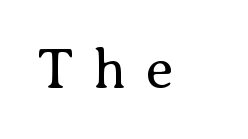
Q: Is the text bold? A: No.
Q: Is the text italic (slanted)? A: No, it is upright.
Q: Is the typeface a serif or a sans-serif typeface? A: Serif.
Q: Is the text underlined? A: No.
Q: Is the spacing between letters normal or unusually wide? A: Unusually wide.
Q: Width (condensed, normal, or wide)? A: Normal.
Q: Stroke contrast? A: Medium.
Q: x-height? A: Medium.
Q: Monospaced? A: No.
